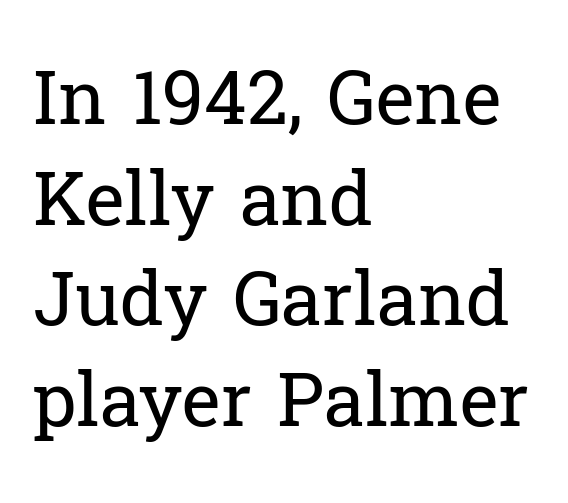
The image shows 74 px regular-weight serif type, upright; set left-aligned, normal line spacing (1.36x), normal letter spacing, not underlined; low stroke contrast and a medium x-height.
